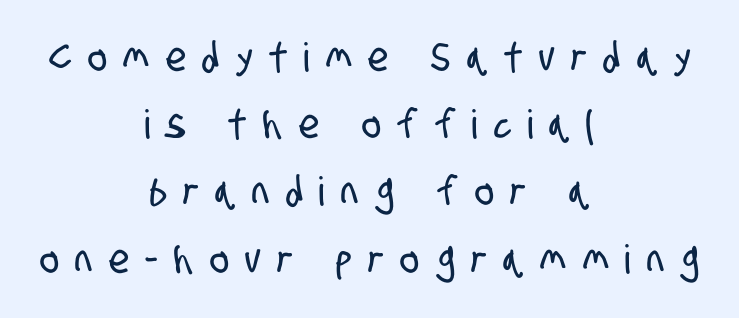
Q: Is the typeface a serif or a sans-serif typeface? A: Sans-serif.
Q: Is the text underlined? A: No.
Q: How is the paragraph aligned? A: Centered.
Q: Is the spacing between letters normal or unusually wide? A: Unusually wide.
Q: Is the spacing between lines tight, normal or loose? A: Normal.
Q: Width (condensed, normal, or wide)? A: Condensed.
Q: Stroke contrast? A: Low.
Q: x-height? A: Large.
Q: Monospaced? A: No.
